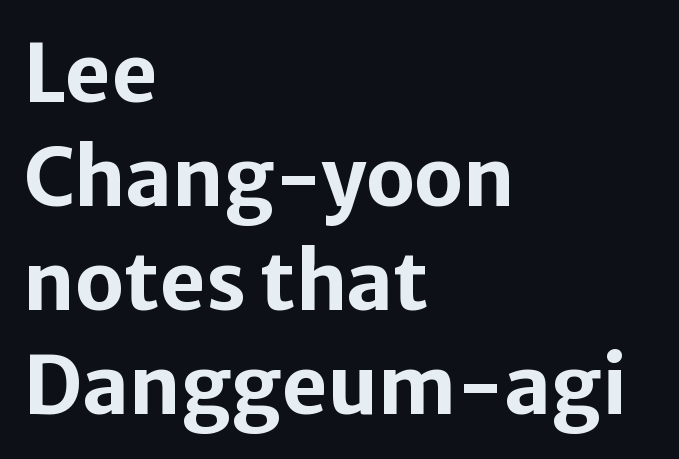
Q: Is the text bold? A: Yes.
Q: Is the text italic (slanted)? A: No, it is upright.
Q: Is the typeface a serif or a sans-serif typeface? A: Sans-serif.
Q: Is the text underlined? A: No.
Q: How is the paragraph aligned? A: Left-aligned.
Q: Is the spacing between letters normal or unusually wide? A: Normal.
Q: Is the spacing between lines tight, normal or loose? A: Normal.
Q: Width (condensed, normal, or wide)? A: Normal.
Q: Stroke contrast? A: Low.
Q: x-height? A: Medium.
Q: Monospaced? A: No.
